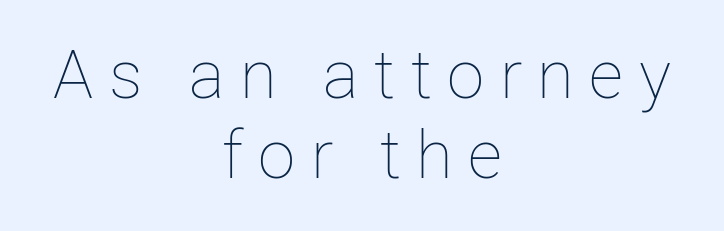
Is this a fixed-width face? No — the glyphs have proportional, varying widths. The specimen omits any rule beneath the text block's lines. Think standard paragraph weight, or any step lighter than that. This rendering uses center alignment, leaving both contours irregular but symmetric. The face used here is rendered with a markedly widened letterfit.
